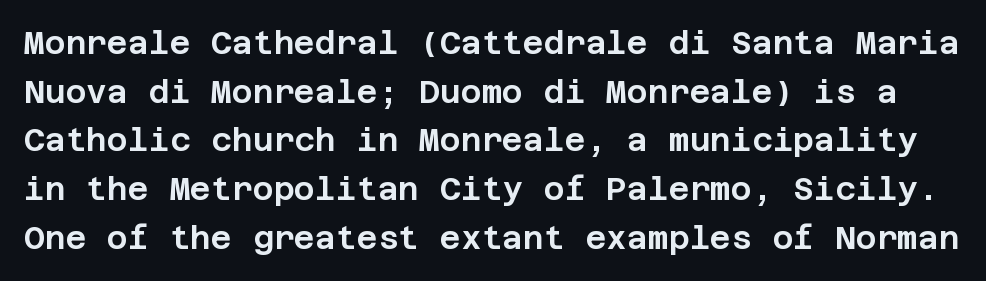
The image shows 32 px sans-serif type, upright; set normal line spacing (1.52x), normal letter spacing, not underlined; low stroke contrast and a large x-height.
